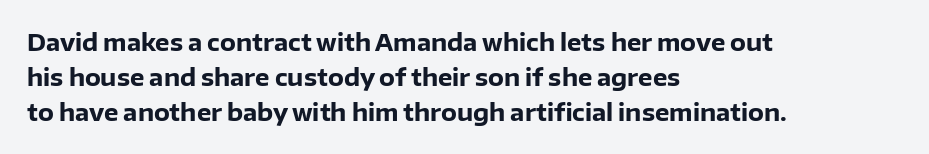
Q: Is the text bold? A: Yes.
Q: Is the text italic (slanted)? A: No, it is upright.
Q: Is the text underlined? A: No.
Q: How is the paragraph aligned? A: Left-aligned.
Q: Is the spacing between letters normal or unusually wide? A: Normal.
Q: Is the spacing between lines tight, normal or loose? A: Normal.
